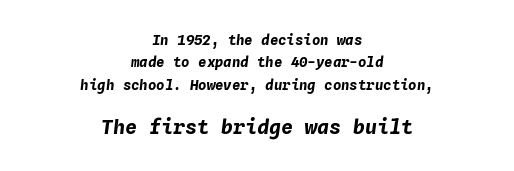
Q: Is the text bold? A: Yes.
Q: Is the text italic (slanted)? A: Yes, it leans right by about 4 degrees.
Q: Is the text underlined? A: No.
Q: How is the paragraph aligned? A: Centered.
Q: Is the spacing between letters normal or unusually wide? A: Normal.
Q: Is the spacing between lines tight, normal or loose? A: Normal.
Q: Which block of text is set in a larger size, the first (top) or the second (bottom)? A: The second (bottom) one.
